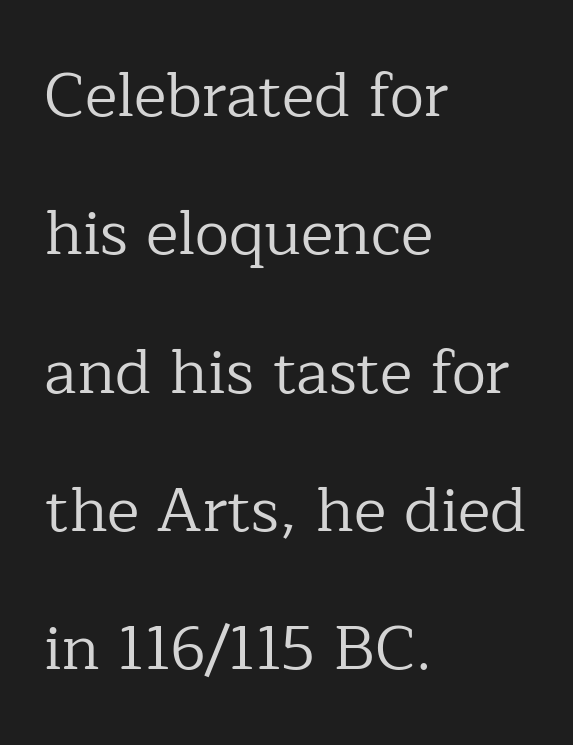
{"serif": "yes", "italic": "no", "bold": "no", "weight": "regular", "width": "normal", "stroke_contrast": "low", "x_height": "medium", "monospaced": "no", "underline": "no", "align": "left", "line_spacing": "loose", "line_spacing_ratio": 2.23, "letter_spacing": "normal", "letter_spacing_em": 0.0, "glyph_px": 62}
